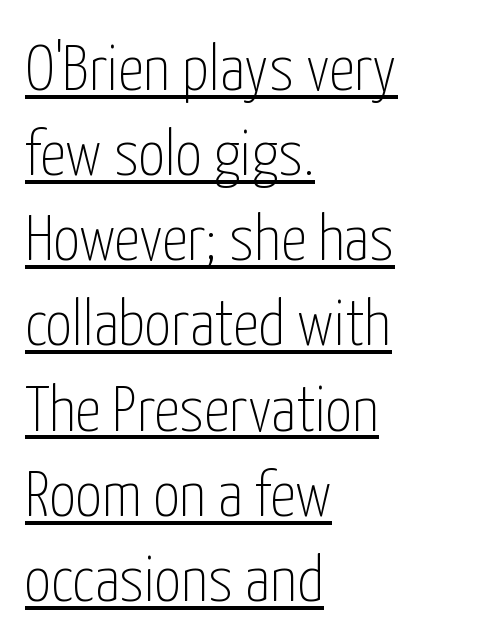
Successive baselines arrive at the customary interval. The sample's only ornament is a line tracing under the words. Line starts are locked; line ends wander. A light-to-regular cut is what we see here.
